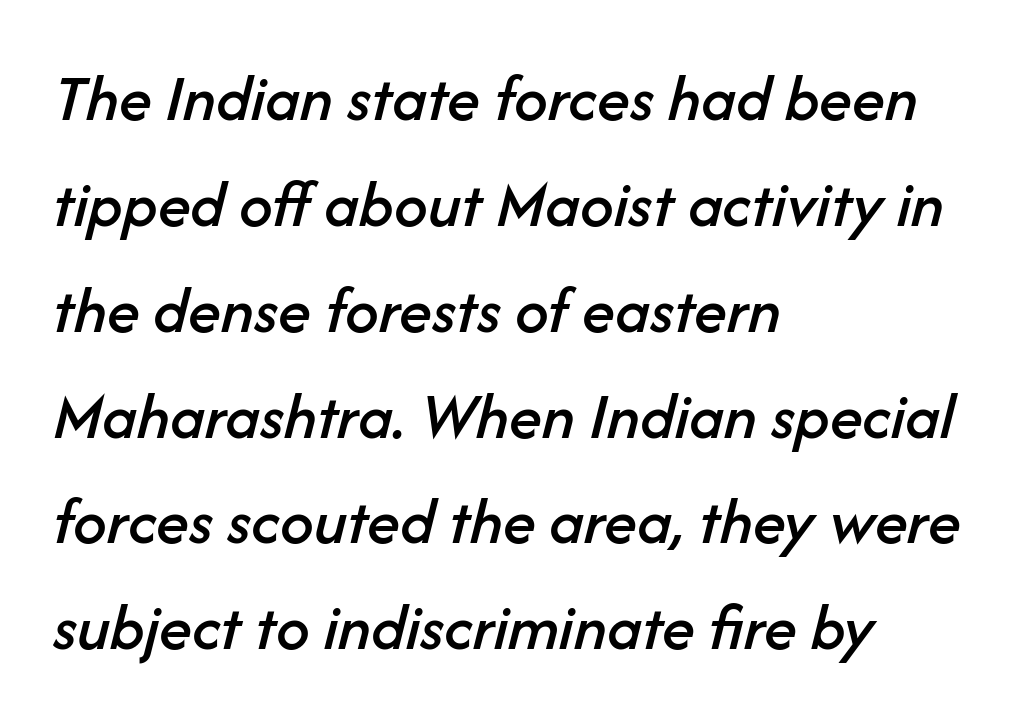
The line texture is even and compact thanks to regular tracking. Just letters on the line, the space beneath them empty. The lines sit at an ordinary, default distance from one another. The specimen reads as italic at a glance. The lines are quadded left.
